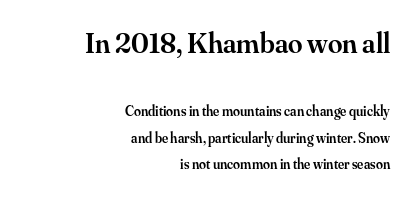
{"serif": "yes", "italic": "no", "bold": "semi", "weight": "semibold", "width": "normal", "stroke_contrast": "medium", "x_height": "small", "monospaced": "no", "underline": "no", "align": "right", "line_spacing": "loose", "line_spacing_ratio": 1.9, "letter_spacing": "normal", "letter_spacing_em": 0.0, "larger_block": "first", "size_ratio": 2.07, "glyph_px": 29}
